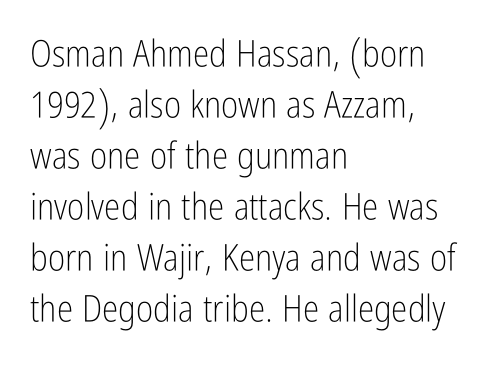
{"serif": "no", "italic": "no", "bold": "no", "weight": "light", "width": "condensed", "stroke_contrast": "low", "x_height": "medium", "monospaced": "no", "underline": "no", "align": "left", "line_spacing": "normal", "line_spacing_ratio": 1.38, "letter_spacing": "normal", "letter_spacing_em": 0.0, "glyph_px": 37}
